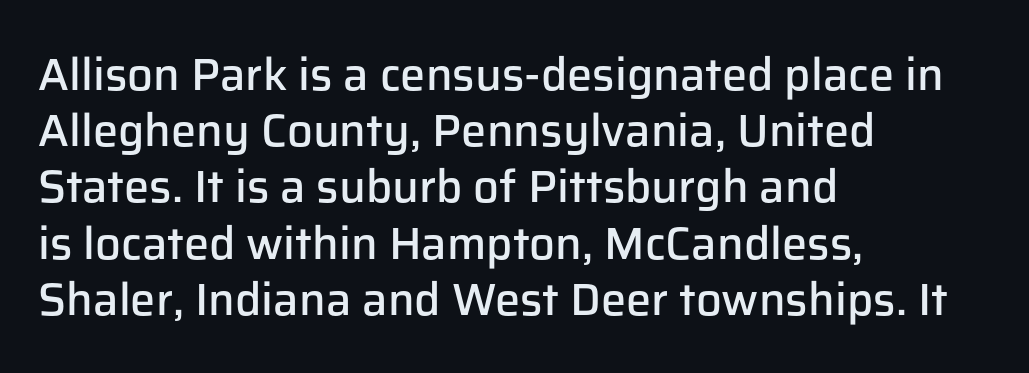
The image shows 45 px semibold sans-serif type, upright; set left-aligned, normal line spacing (1.25x), normal letter spacing, not underlined; low stroke contrast and a medium x-height.
